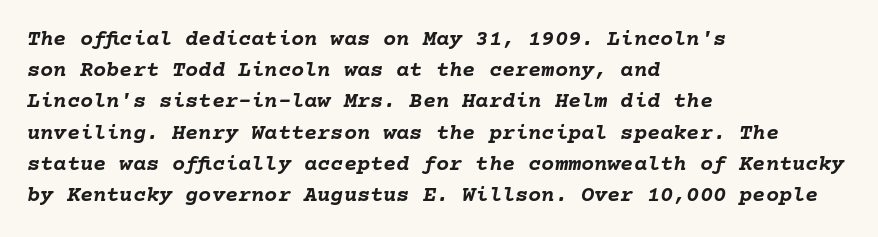
Q: Is the text bold? A: Yes.
Q: Is the text italic (slanted)? A: Yes, it leans right by about 10 degrees.
Q: Is the text underlined? A: No.
Q: How is the paragraph aligned? A: Left-aligned.
Q: Is the spacing between letters normal or unusually wide? A: Normal.
Q: Is the spacing between lines tight, normal or loose? A: Normal.
